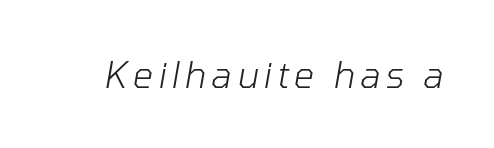
The strokes carry an ordinary text weight at most. You could not count columns in this text — the font is proportionally spaced. Tall strokes in this sample are angled rather than plumb. Only glyphs here, with clear space below each row.
